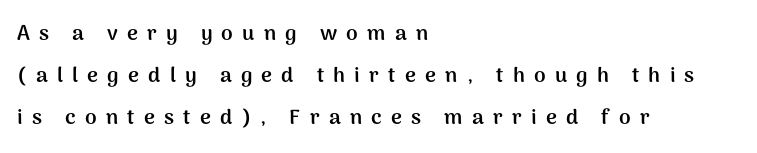
Does the leading feel generous? Absolutely, it's lavish. Horizontal alignment here is leftward, the default for most running prose. A typesetter would mark this as roman, not italic. These lines have a slow, spaced-out rhythm from letter to letter. Each glyph is drawn with heavy, bold strokes.
